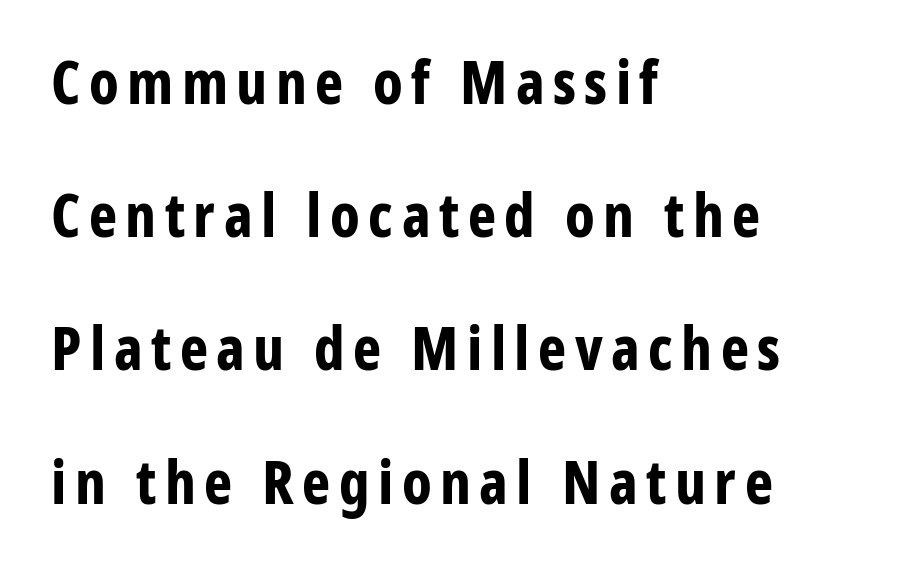
The image shows 60 px bold, condensed sans-serif type, upright; set left-aligned, loose line spacing (2.22x), not underlined; low stroke contrast and a medium x-height.
